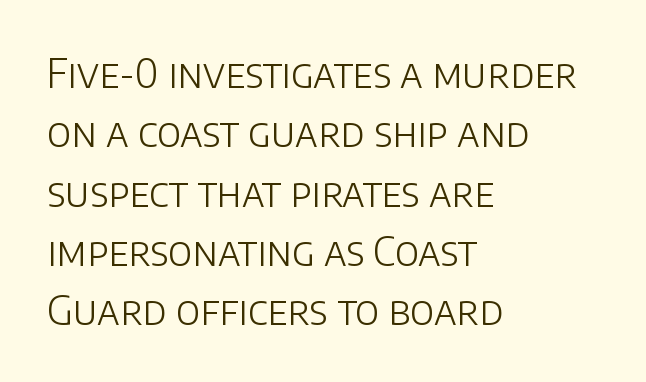
The image shows 39 px light sans-serif type, upright; set left-aligned, normal line spacing (1.52x), normal letter spacing, not underlined; low stroke contrast and a large x-height.
